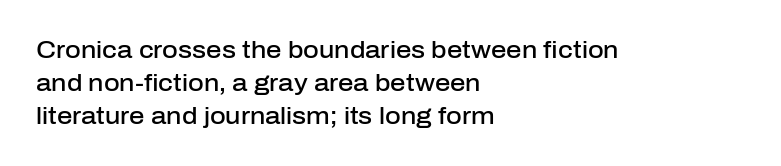
The image shows 24 px text type, upright; set left-aligned, normal line spacing (1.37x), normal letter spacing, not underlined.
